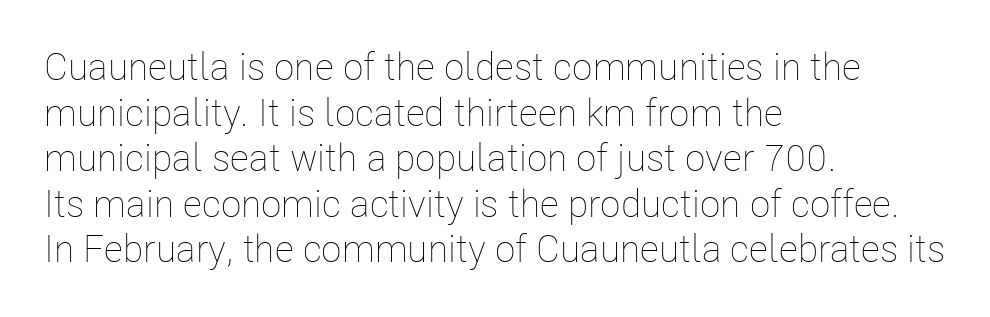
A classic flush-left, rag-right setting is used for this passage. Plain, unruled lines of type. Every character sits straight up, as roman type does. Compared with typical body copy, the letter spacing here is the same. Is this a fixed-width face? No — the glyphs have proportional, varying widths. Compared with a typical body face, this is equally light or lighter still.
